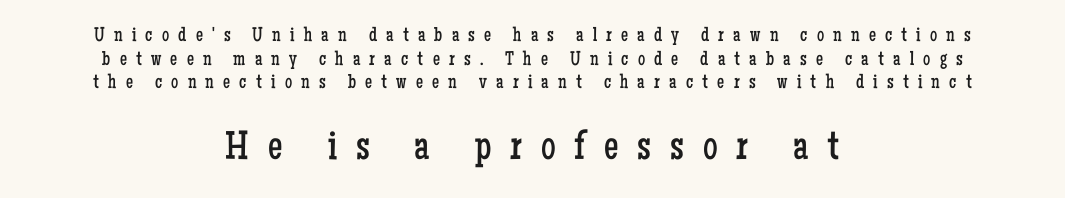
{"serif": "yes", "italic": "no", "bold": "no", "weight": "regular", "width": "condensed", "stroke_contrast": "low", "x_height": "medium", "monospaced": "no", "underline": "no", "align": "center", "line_spacing_ratio": 1.18, "letter_spacing": "wide", "letter_spacing_em": 0.46, "larger_block": "second", "size_ratio": 2.05, "glyph_px": 41}
